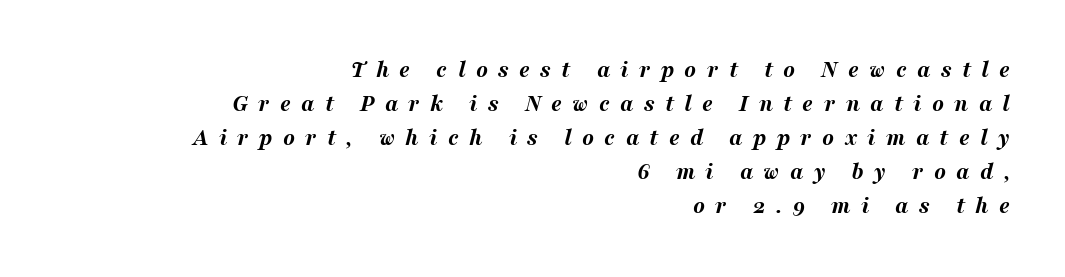
{"italic": "yes", "lean": "right", "slant_degrees": 16, "bold": "yes", "underline": "no", "align": "right", "line_spacing": "normal", "line_spacing_ratio": 1.42, "letter_spacing": "wide", "letter_spacing_em": 0.43, "glyph_px": 24}
